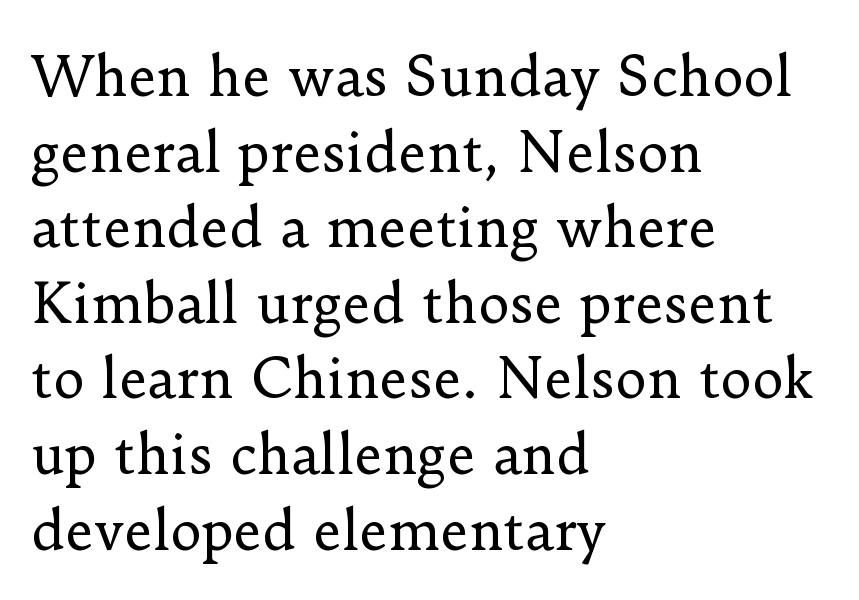
Weight: not bold — regular or lighter. The vertical gap from one line to the next is medium. Every character sits straight up, as roman type does. Which margin do the lines hug? The left one — the right edge is uneven.
